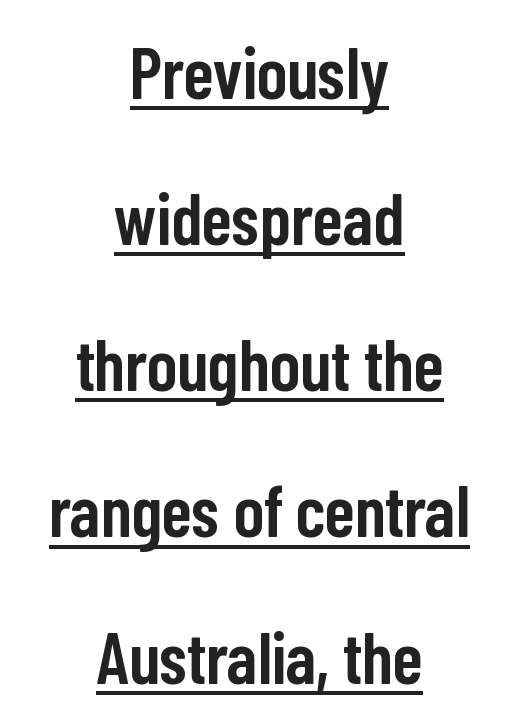
{"serif": "no", "italic": "no", "bold": "semi", "weight": "semibold", "width": "condensed", "stroke_contrast": "low", "x_height": "medium", "monospaced": "no", "underline": "yes", "align": "center", "line_spacing": "loose", "line_spacing_ratio": 2.03, "letter_spacing": "normal", "letter_spacing_em": 0.0, "glyph_px": 72}
